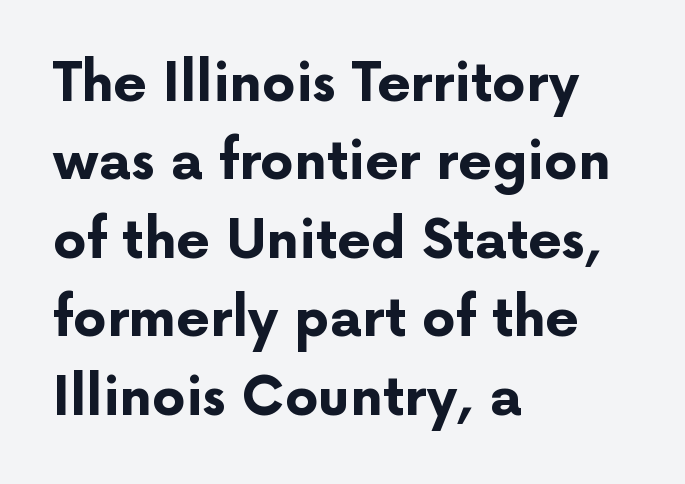
{"serif": "no", "italic": "no", "bold": "yes", "weight": "bold", "width": "normal", "stroke_contrast": "low", "x_height": "medium", "monospaced": "no", "underline": "no", "align": "left", "line_spacing": "normal", "line_spacing_ratio": 1.48, "letter_spacing": "normal", "letter_spacing_em": 0.0, "glyph_px": 53}
